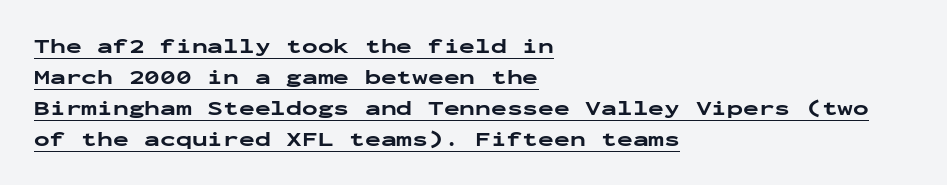
The image shows 21 px bold type, upright; set left-aligned, normal line spacing (1.48x), normal letter spacing, underlined.
